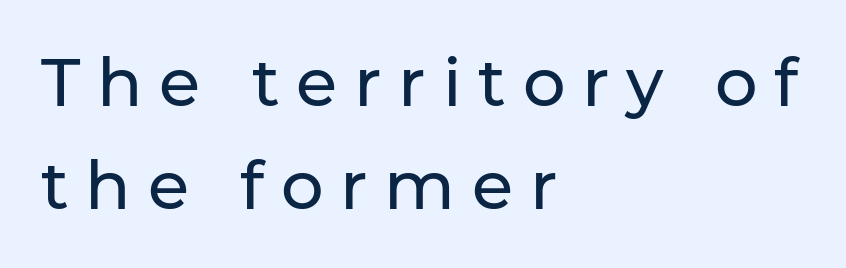
Stroke terminals: plain, sans-serif. This rendering uses left alignment, leaving the right contour irregular. What's the leading like? Ordinary, nothing unusual. Looks like regular typesetting: each glyph gets only the width it needs. Descender tails drop into unmarked territory.
